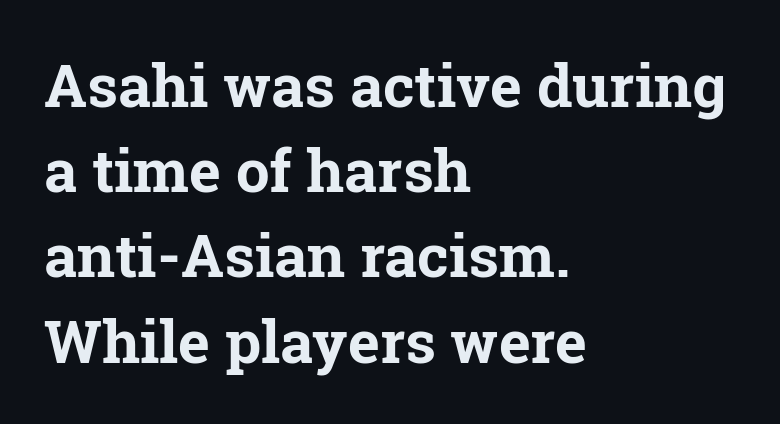
The typesetting leans heavy: a genuine bold. The letters stand upright; this is a roman face. Casual observation: everything's shoved over to the left. Stroke terminals: seriffed.
